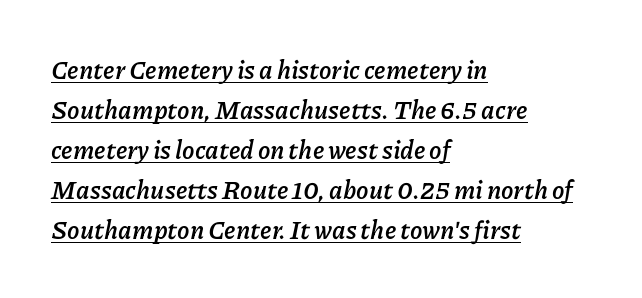
This sample uses an oblique cut, with every glyph tilted off the vertical. Evenly set lines give the paragraph a standard silhouette. Where is the straight margin? On the left. Students, this is bold: see how much ink each stroke carries. This sample carries an underscore along the baseline area. The letterforms sit shoulder to shoulder at normal distance.
